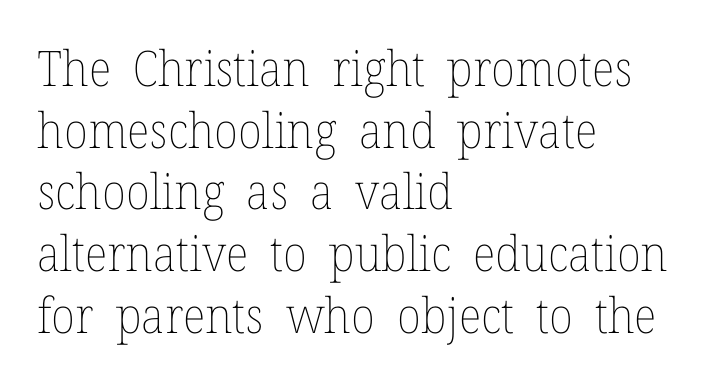
Q: Is the text bold? A: No.
Q: Is the text italic (slanted)? A: No, it is upright.
Q: Is the text underlined? A: No.
Q: How is the paragraph aligned? A: Left-aligned.
Q: Is the spacing between letters normal or unusually wide? A: Normal.
Q: Is the spacing between lines tight, normal or loose? A: Normal.
Q: Width (condensed, normal, or wide)? A: Normal.
Q: Stroke contrast? A: Low.
Q: x-height? A: Medium.
Q: Monospaced? A: No.
